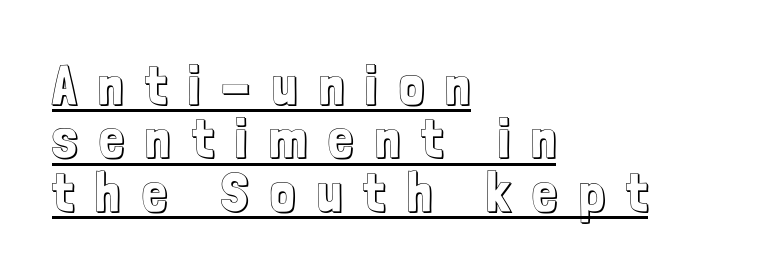
The image shows 55 px condensed type, upright; set left-aligned, tight line spacing (0.97x), unusually wide letter spacing (+0.4 em), underlined; a medium x-height.
